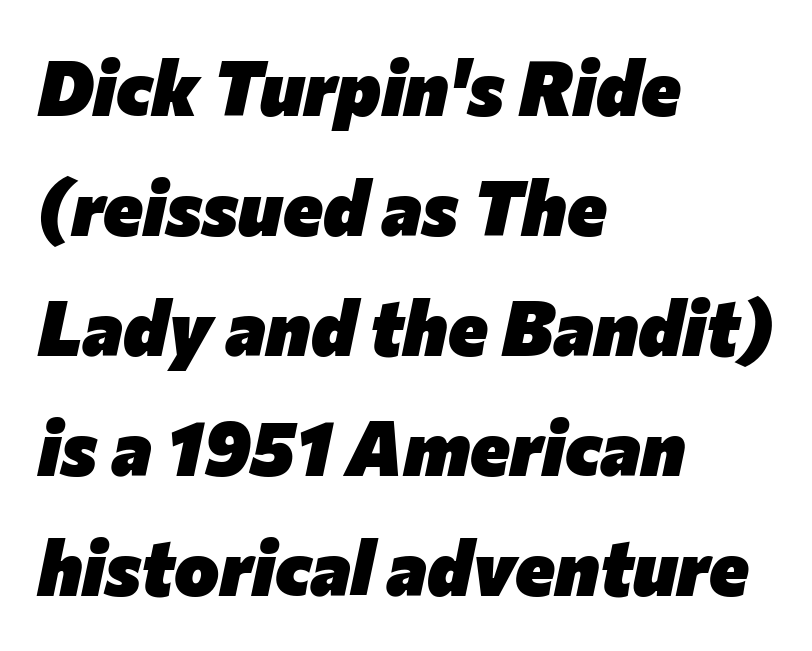
The passage shown leans; its letterforms are oblique. The rendering keeps characters at their native spacing. The lines sit at an ordinary, default distance from one another. Strong, thick strokes mark this as bold type. Visually the block forms a straight wall on the left and a jagged coastline on the right.
